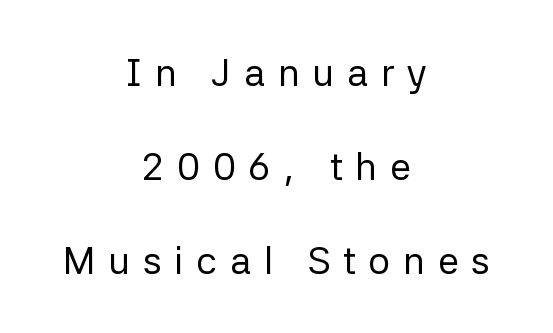
The image shows 38 px regular-weight sans-serif type, upright; set centered, loose line spacing (2.47x), unusually wide letter spacing (+0.34 em), not underlined; low stroke contrast and a medium x-height.
